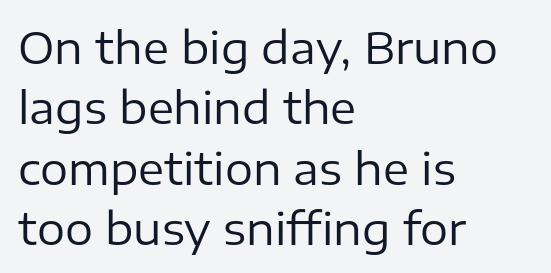
The image shows 44 px regular-weight sans-serif type, upright; set left-aligned, normal line spacing (1.37x), normal letter spacing, not underlined; low stroke contrast and a medium x-height.
